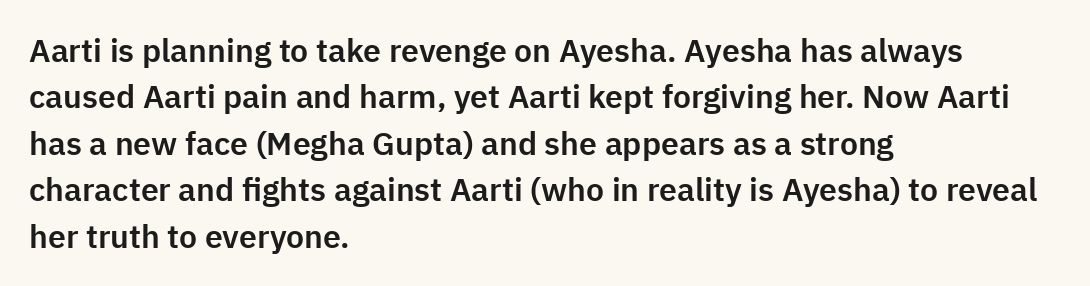
These lines keep a tight, regular rhythm from letter to letter. Rows of type keep a routine distance in the vertical direction. This sample has the flowing, uneven cadence of proportional lettering. The typography opts for an upright posture over an oblique one.
